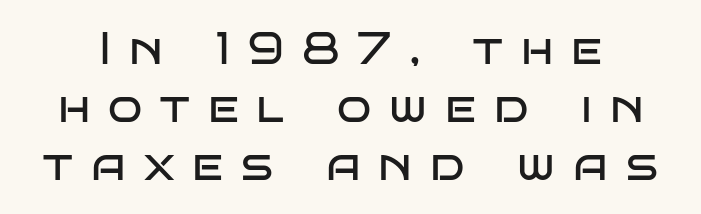
The image shows 45 px regular-weight, wide sans-serif type, upright; set normal line spacing (1.29x), unusually wide letter spacing (+0.4 em), not underlined; low stroke contrast and a large x-height.
